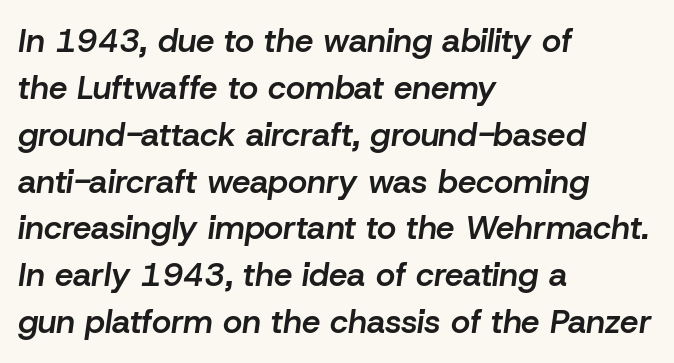
Q: Is the text bold? A: Semi-bold.
Q: Is the text italic (slanted)? A: Yes, it leans right by about 8 degrees.
Q: Is the text underlined? A: No.
Q: How is the paragraph aligned? A: Left-aligned.
Q: Is the spacing between letters normal or unusually wide? A: Normal.
Q: Is the spacing between lines tight, normal or loose? A: Normal.
Q: Width (condensed, normal, or wide)? A: Normal.
Q: Stroke contrast? A: Low.
Q: x-height? A: Medium.
Q: Monospaced? A: No.
